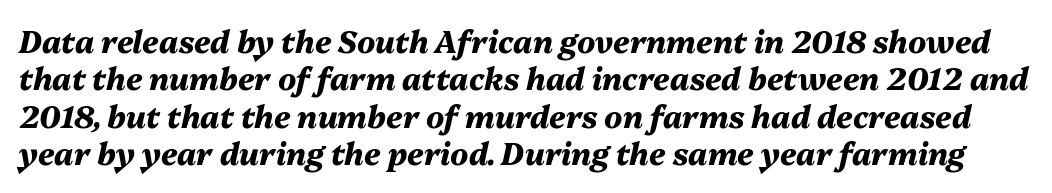
The image shows 30 px heavy type, italic (leaning right); set normal line spacing (1.25x), normal letter spacing, not underlined; medium stroke contrast and a medium x-height.
